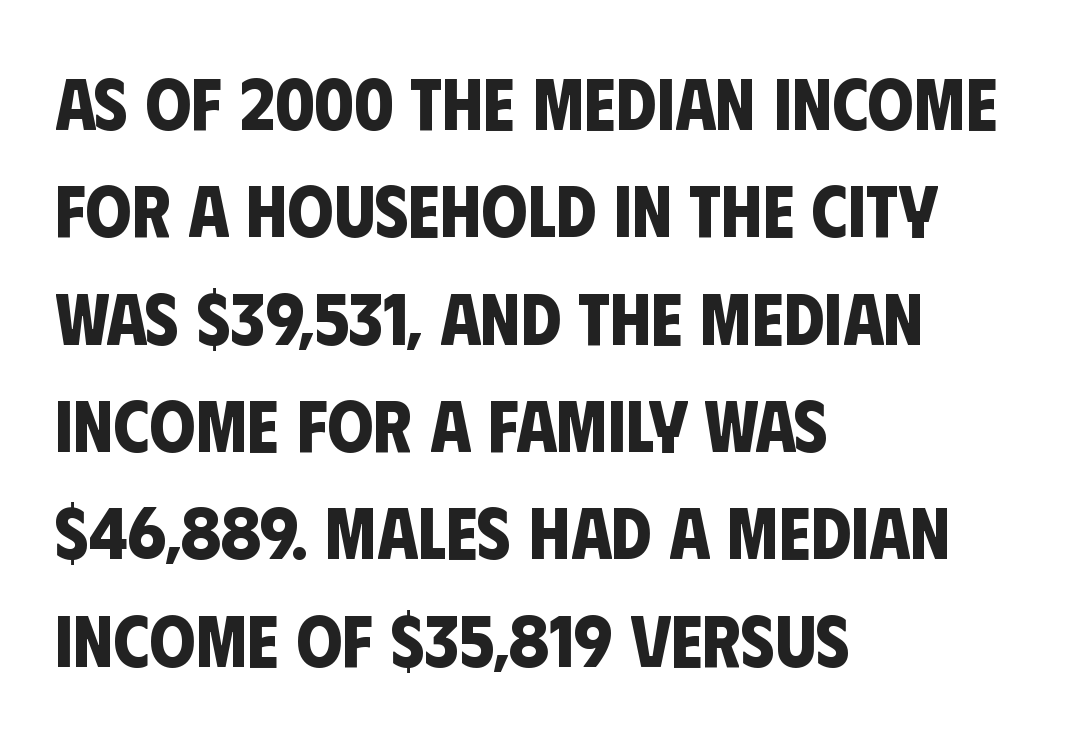
The image shows 73 px bold, condensed sans-serif type; set left-aligned, normal line spacing (1.47x), normal letter spacing, not underlined; low stroke contrast and a large x-height.
